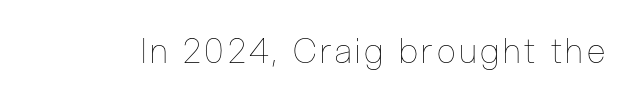
Q: Is the text bold? A: No.
Q: Is the text italic (slanted)? A: No, it is upright.
Q: Is the text underlined? A: No.
Q: Width (condensed, normal, or wide)? A: Condensed.
Q: Stroke contrast? A: Low.
Q: x-height? A: Medium.
Q: Monospaced? A: No.
